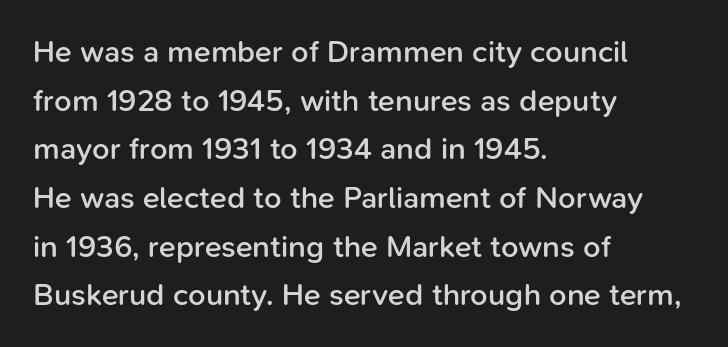
{"serif": "no", "italic": "no", "bold": "semi", "weight": "semibold", "width": "normal", "stroke_contrast": "low", "x_height": "medium", "monospaced": "no", "underline": "no", "align": "left", "line_spacing": "normal", "line_spacing_ratio": 1.57, "letter_spacing": "normal", "letter_spacing_em": 0.0, "glyph_px": 31}
